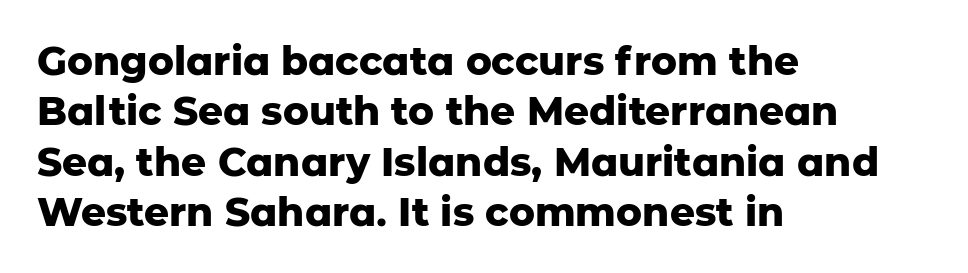
The line texture is even and compact thanks to regular tracking. Students, observe: this is what conventionally led text looks like. Nope, not italic — everything's standing straight. These words are printed bold, with thick strokes throughout. This sample is left-justified, so line endings fall wherever the words run out.
